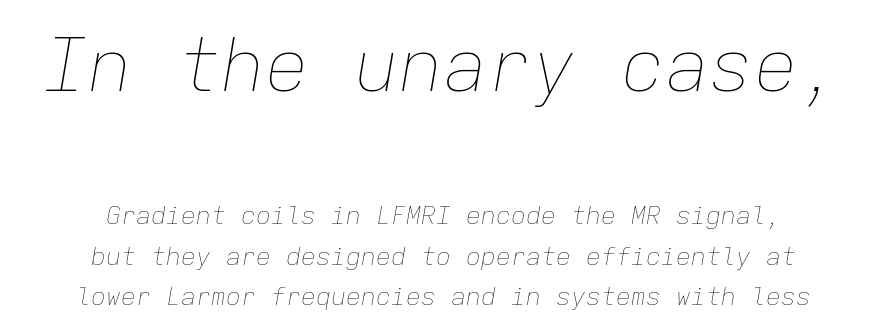
{"italic": "yes", "lean": "right", "slant_degrees": 9, "bold": "no", "weight": "thin", "width": "normal", "stroke_contrast": "low", "x_height": "medium", "monospaced": "yes", "underline": "no", "align": "center", "line_spacing": "normal", "line_spacing_ratio": 1.63, "letter_spacing": "normal", "letter_spacing_em": 0.0, "larger_block": "first", "size_ratio": 2.96, "glyph_px": 74}
